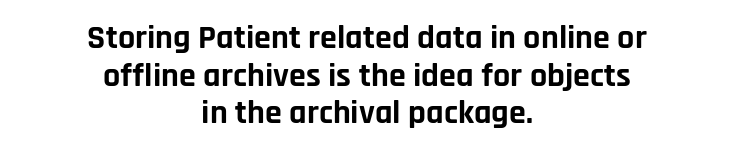
Has an underline been added? It has not. On the weight axis this lands at bold, roughly 700. These lines are centered, leaving both edges ragged. Tightly led — the rows are bunched. The lettering holds an erect, upright posture throughout. Looks like regular typesetting: each glyph gets only the width it needs.
